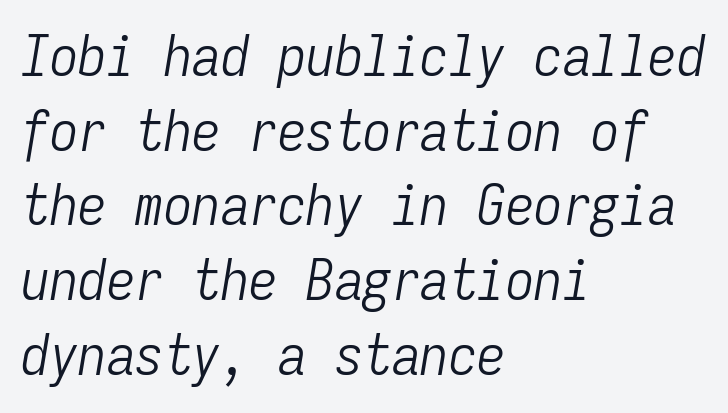
The zone under the glyphs is completely vacant. You could count columns in this text — the font is strictly monospaced. Vertically, the passage feels balanced, rows spaced as you'd expect. Posture: slanted.
